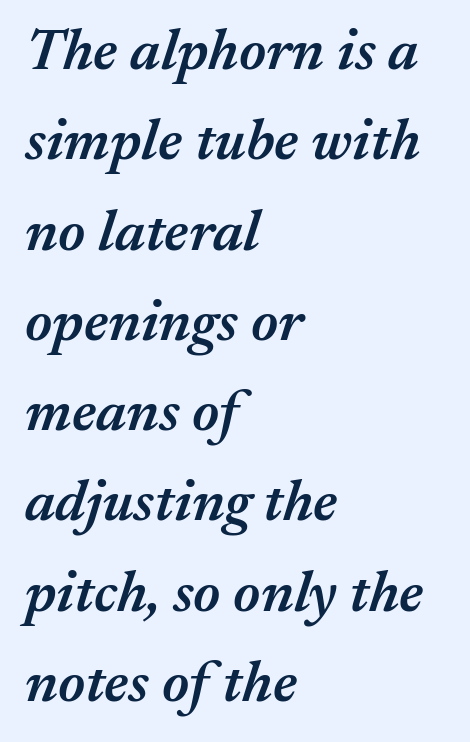
It's the slanting kind of type. Descenders hang freely into open space. Bold? Not quite — semibold, heavier than regular but stopping short. All the whitespace from short lines collects on the right. The rendering uses natural spacing where letterforms have individual widths.
